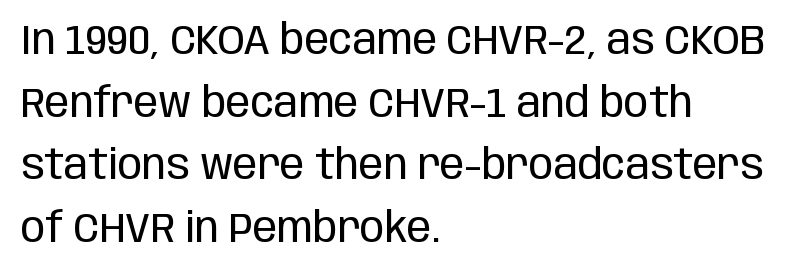
The image shows 41 px regular-weight, condensed sans-serif type, upright; set left-aligned, normal line spacing (1.53x), normal letter spacing, not underlined; low stroke contrast and a large x-height.
